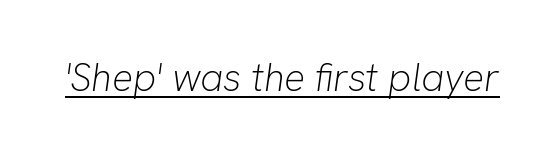
The image shows 39 px light type, italic (leaning right); set normal letter spacing, underlined; low stroke contrast and a medium x-height.
